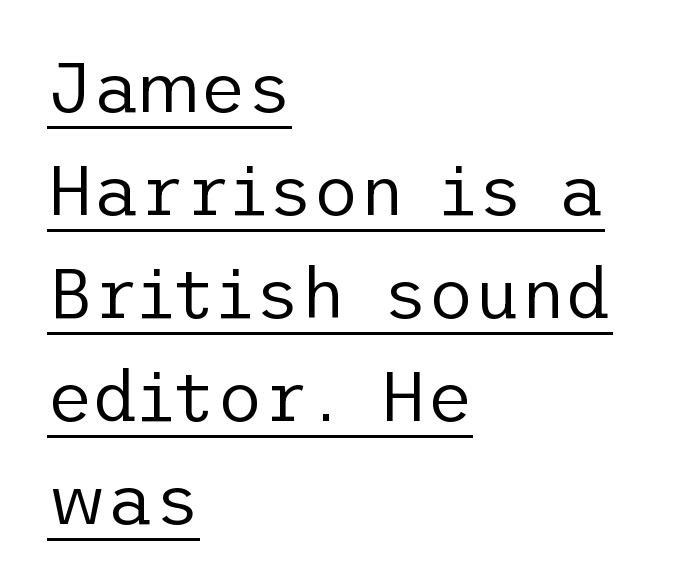
{"serif": "no", "italic": "no", "bold": "no", "weight": "regular", "width": "normal", "stroke_contrast": "low", "x_height": "medium", "underline": "yes", "align": "left", "line_spacing": "normal", "line_spacing_ratio": 1.45, "letter_spacing": "normal", "letter_spacing_em": 0.0, "glyph_px": 71}
